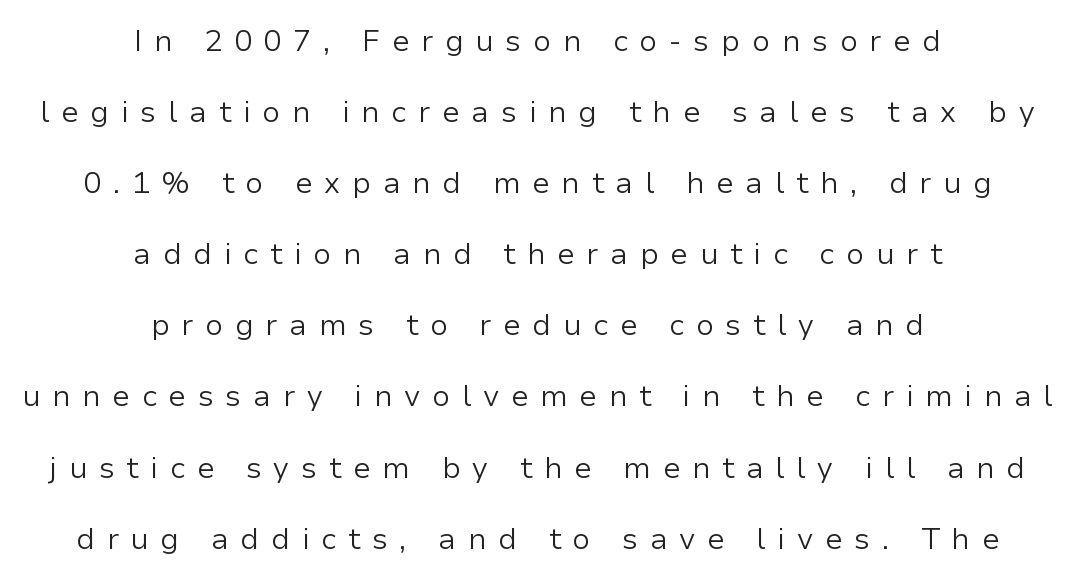
{"serif": "no", "italic": "no", "bold": "no", "weight": "light", "width": "normal", "stroke_contrast": "low", "x_height": "medium", "monospaced": "no", "underline": "no", "align": "center", "line_spacing": "loose", "line_spacing_ratio": 2.37, "letter_spacing": "wide", "letter_spacing_em": 0.39, "glyph_px": 30}
